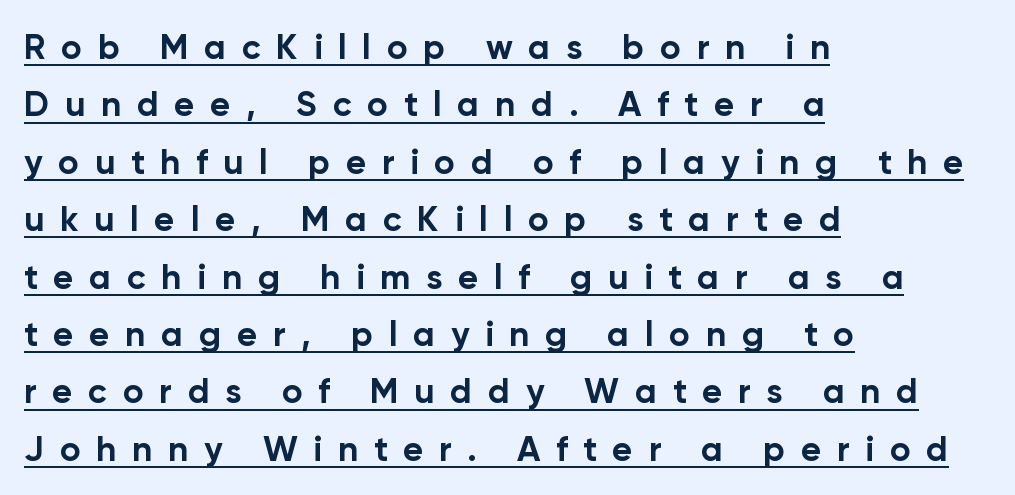
{"serif": "no", "italic": "no", "bold": "yes", "weight": "bold", "width": "normal", "stroke_contrast": "low", "x_height": "medium", "monospaced": "no", "underline": "yes", "align": "left", "line_spacing": "normal", "line_spacing_ratio": 1.64, "letter_spacing": "wide", "letter_spacing_em": 0.45, "glyph_px": 35}
